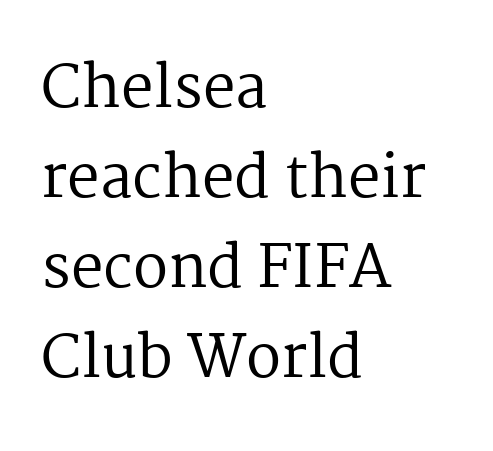
{"serif": "yes", "italic": "no", "bold": "no", "weight": "regular", "width": "normal", "stroke_contrast": "medium", "x_height": "medium", "monospaced": "no", "underline": "no", "align": "left", "line_spacing": "normal", "line_spacing_ratio": 1.55, "letter_spacing": "normal", "letter_spacing_em": 0.0, "glyph_px": 58}
